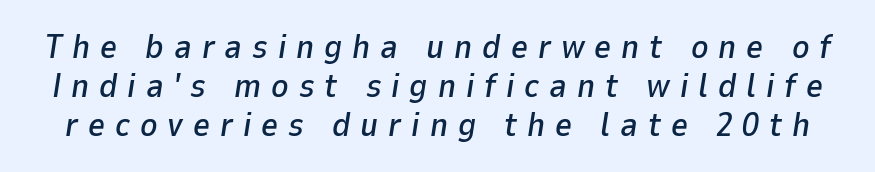
Here the designer chose a conventional face with non-uniform glyph widths. A clean baseline with only descenders dipping below it. Someone cranked the tracking dial way up on this one. When letters slant like this, we call the style italic.
